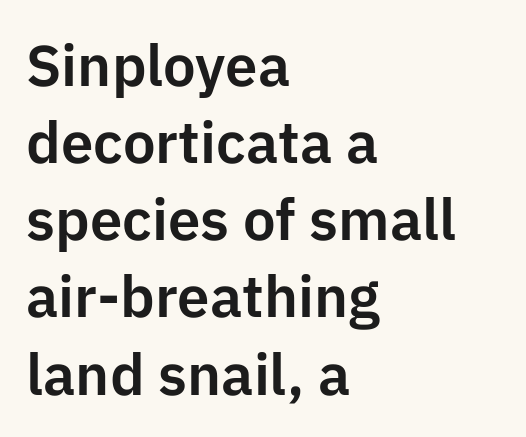
The image shows 58 px sans-serif type, upright; set left-aligned, normal line spacing (1.33x), normal letter spacing, not underlined; low stroke contrast and a medium x-height.
